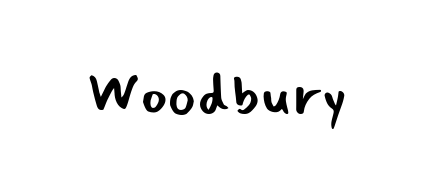
Q: Is the text bold? A: No.
Q: Is the text italic (slanted)? A: No, it is upright.
Q: Is the typeface a serif or a sans-serif typeface? A: Sans-serif.
Q: Is the text underlined? A: No.
Q: Is the spacing between letters normal or unusually wide? A: Normal.
Q: Width (condensed, normal, or wide)? A: Normal.
Q: Stroke contrast? A: Low.
Q: x-height? A: Small.
Q: Monospaced? A: No.
